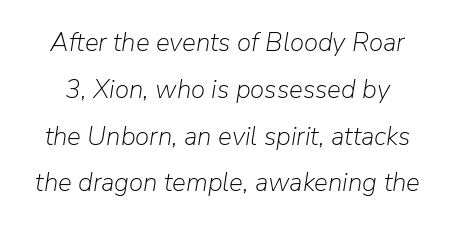
The image shows 26 px text type, italic (leaning right); set line spacing 1.8x, normal letter spacing, not underlined.
